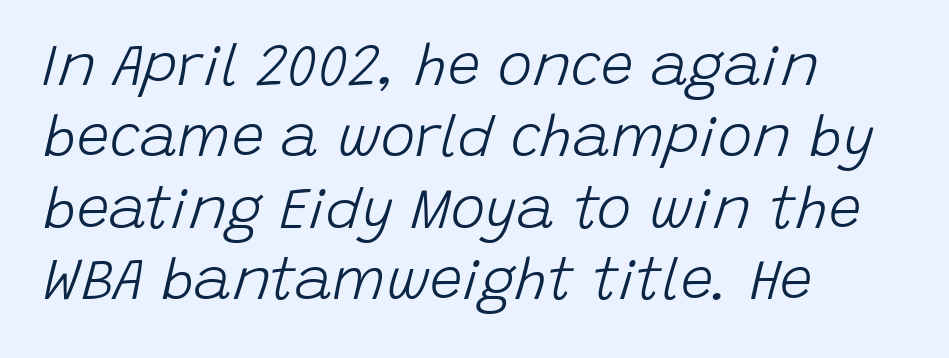
The image shows 58 px light type, italic (leaning right); set left-aligned, line spacing 1.23x, normal letter spacing, not underlined; low stroke contrast and a large x-height.
